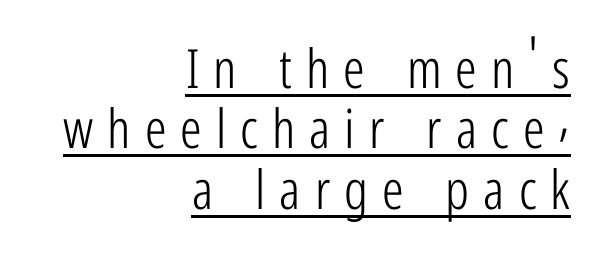
The image shows 54 px light, condensed sans-serif type, upright; set right-aligned, tight line spacing (1.12x), unusually wide letter spacing (+0.26 em), underlined; low stroke contrast and a medium x-height.
